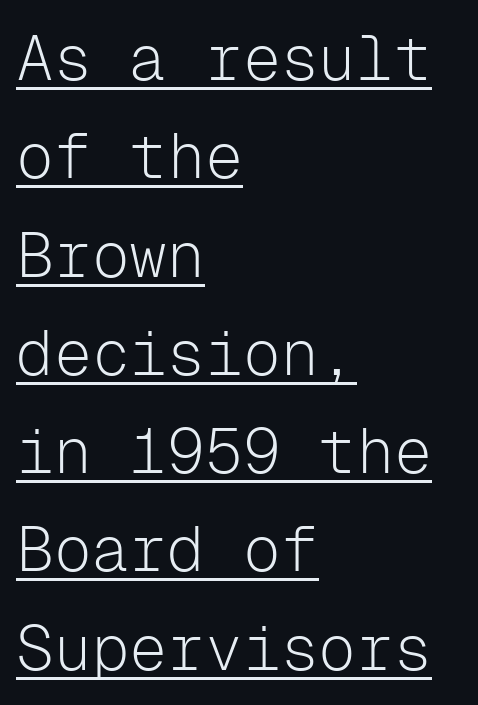
Caption: multi-line text, flush left, ragged right. This is the regular roman posture of the typeface. A light-to-regular cut is what we see here. A rule runs beneath these lines of type. Typographically, this falls in the sans-serif category. Students, note that the glyphs here touch the page at normal intervals.
